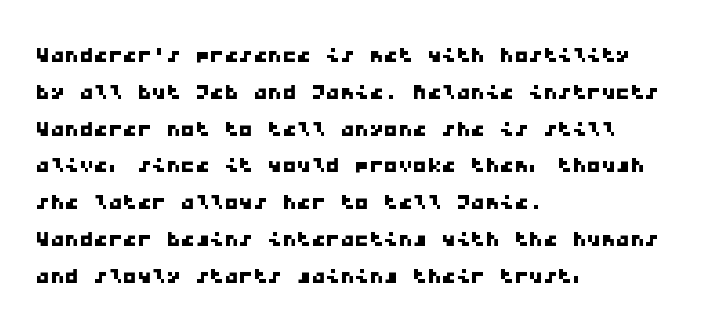
Notice how the passage keeps a crisp vertical edge on the left only. Caption: standard tracking, unaltered. These lines sit exactly where default settings would place them. Typographically, this falls in the sans-serif category.
